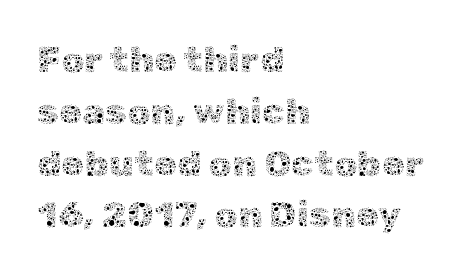
The ragged edge is on the right, which tells us the setting is flush left. A typesetter would call this proportional, since set widths differ per character. A roman cut, with each character standing at attention. The letters sit at their default tracking, neither squeezed nor spread. Letters have the restrained weight of plain body copy at most.
